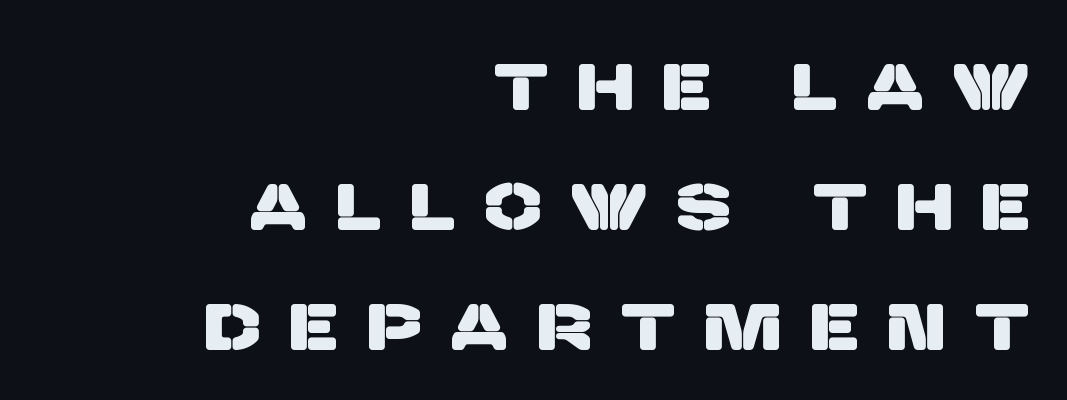
These lines are set flush right with a ragged left edge. Do the characters align in a grid? No, the font is proportional. Clear beneath every line of the passage. Unlike a traditional serif, this face leaves its strokes unadorned.
